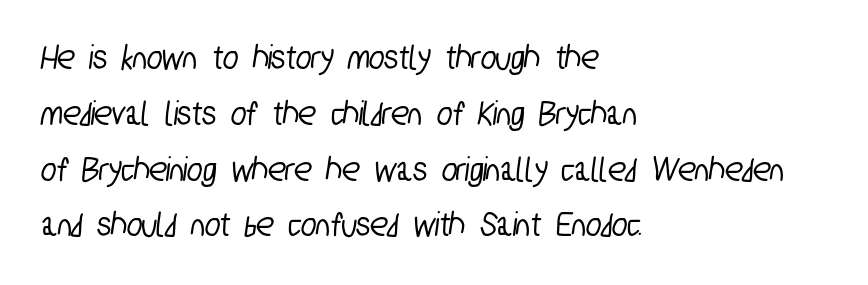
Q: Is the typeface a serif or a sans-serif typeface? A: Sans-serif.
Q: Is the text underlined? A: No.
Q: How is the paragraph aligned? A: Left-aligned.
Q: Is the spacing between letters normal or unusually wide? A: Normal.
Q: Is the spacing between lines tight, normal or loose? A: Normal.
Q: Width (condensed, normal, or wide)? A: Condensed.
Q: Stroke contrast? A: Low.
Q: x-height? A: Medium.
Q: Monospaced? A: No.
